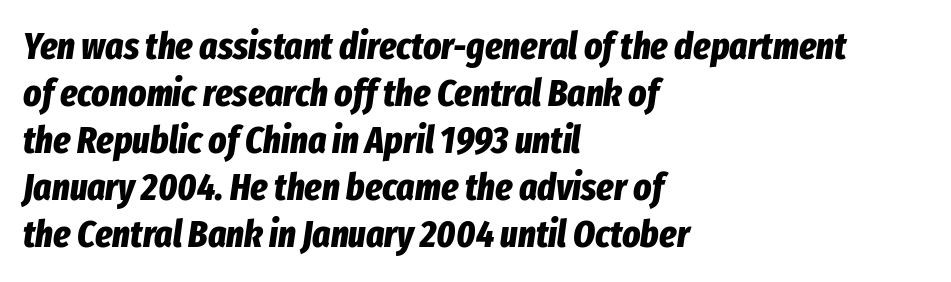
The image shows 38 px bold, condensed type, italic (leaning right); set left-aligned, line spacing 1.24x, normal letter spacing, not underlined; low stroke contrast and a medium x-height.
